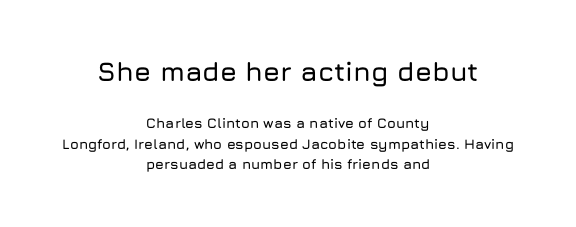
The image shows 27 px text type, upright; set centered, normal line spacing (1.44x), normal letter spacing, not underlined; the first (top) block is 1.93x larger.
